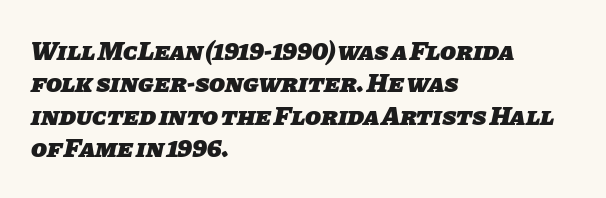
{"bold": "yes", "underline": "no", "align": "left", "line_spacing": "normal", "line_spacing_ratio": 1.25, "letter_spacing": "normal", "letter_spacing_em": 0.0, "glyph_px": 26}
